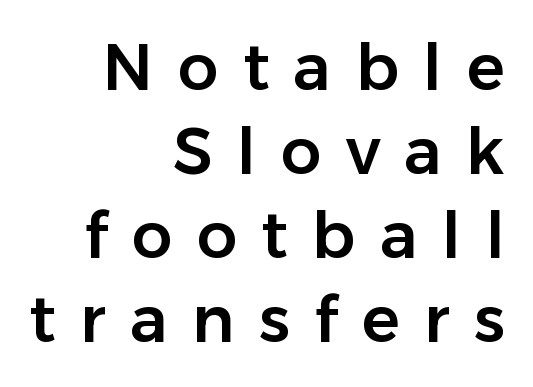
Q: Is the text italic (slanted)? A: No, it is upright.
Q: Is the typeface a serif or a sans-serif typeface? A: Sans-serif.
Q: Is the text underlined? A: No.
Q: How is the paragraph aligned? A: Right-aligned.
Q: Is the spacing between letters normal or unusually wide? A: Unusually wide.
Q: Is the spacing between lines tight, normal or loose? A: Normal.
Q: Width (condensed, normal, or wide)? A: Normal.
Q: Stroke contrast? A: Low.
Q: x-height? A: Medium.
Q: Monospaced? A: No.
